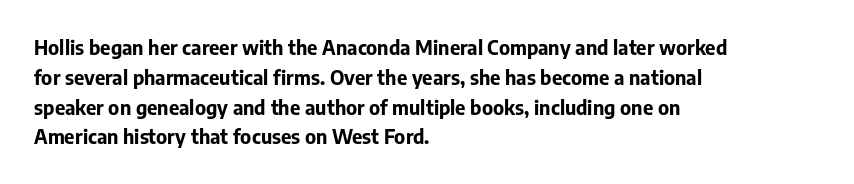
Q: Is the text bold? A: Yes.
Q: Is the text italic (slanted)? A: No, it is upright.
Q: Is the text underlined? A: No.
Q: How is the paragraph aligned? A: Left-aligned.
Q: Is the spacing between letters normal or unusually wide? A: Normal.
Q: Is the spacing between lines tight, normal or loose? A: Normal.
